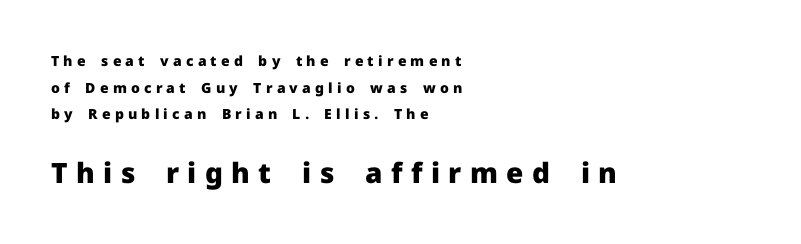
Posture: upright roman. Typesetter's note — lower block bumped up in size, upper block left smaller. Does the copy run flush right? No — it runs flush left. This block would shrink considerably if given ordinary leading; it's expanded now. Spacing between characters has been opened up far beyond the box default. Check under the words: just untouched page.
